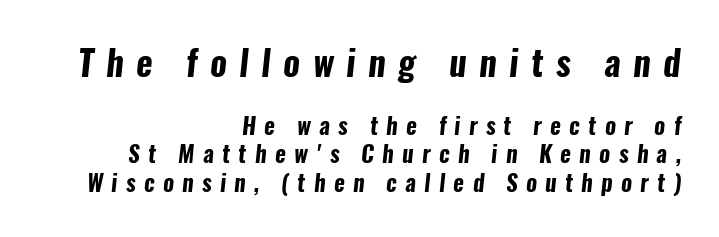
The image shows 35 px bold, condensed sans-serif type; set right-aligned, line spacing 1.23x, unusually wide letter spacing (+0.36 em), not underlined; the first (top) block is 1.52x larger; low stroke contrast and a medium x-height.
